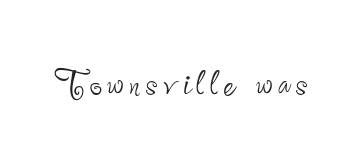
Serif or sans? Sans — the stroke terminals are bare. Words float on clear page, feet unadorned. Spacing verdict: proportional, widths tailored to each character. The font is comparable to plain body text, perhaps lighter.
